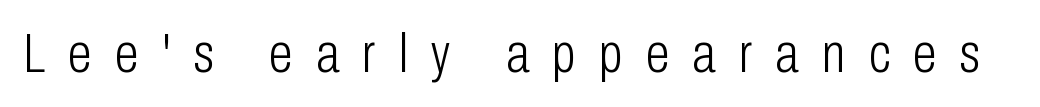
The image shows 55 px light, condensed sans-serif type, upright; set unusually wide letter spacing (+0.42 em), not underlined; low stroke contrast and a medium x-height.
